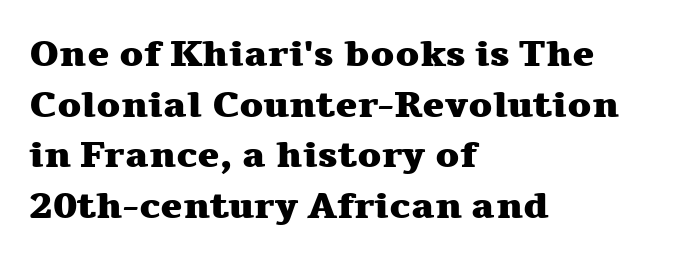
The rendering uses a bold face; every stroke is thick and dark. Looks like regular typesetting: each glyph gets only the width it needs. This is the regular roman posture of the typeface. The type family on display is of the serif kind. Anything drawn beneath the words? Only blank space. This rendering uses left alignment, leaving the right contour irregular.
